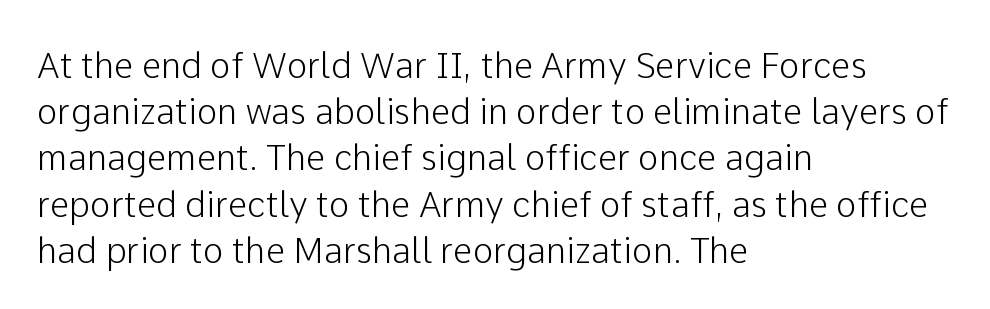
Q: Is the text italic (slanted)? A: No, it is upright.
Q: Is the typeface a serif or a sans-serif typeface? A: Sans-serif.
Q: Is the text underlined? A: No.
Q: How is the paragraph aligned? A: Left-aligned.
Q: Is the spacing between letters normal or unusually wide? A: Normal.
Q: Is the spacing between lines tight, normal or loose? A: Normal.
Q: Width (condensed, normal, or wide)? A: Normal.
Q: Stroke contrast? A: Low.
Q: x-height? A: Medium.
Q: Monospaced? A: No.
